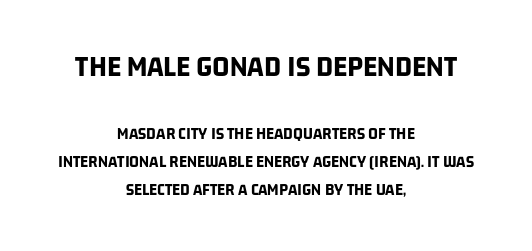
The image shows 30 px bold, condensed sans-serif type; set centered, normal line spacing (1.64x), normal letter spacing, not underlined; the first (top) block is 1.76x larger; low stroke contrast and a large x-height.
